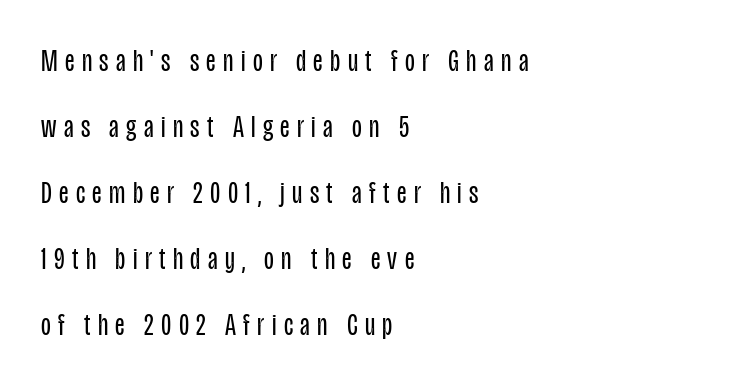
{"serif": "no", "italic": "no", "bold": "no", "weight": "regular", "width": "condensed", "stroke_contrast": "low", "x_height": "large", "monospaced": "no", "underline": "no", "align": "left", "line_spacing": "loose", "line_spacing_ratio": 2.06, "letter_spacing": "wide", "letter_spacing_em": 0.23, "glyph_px": 32}
